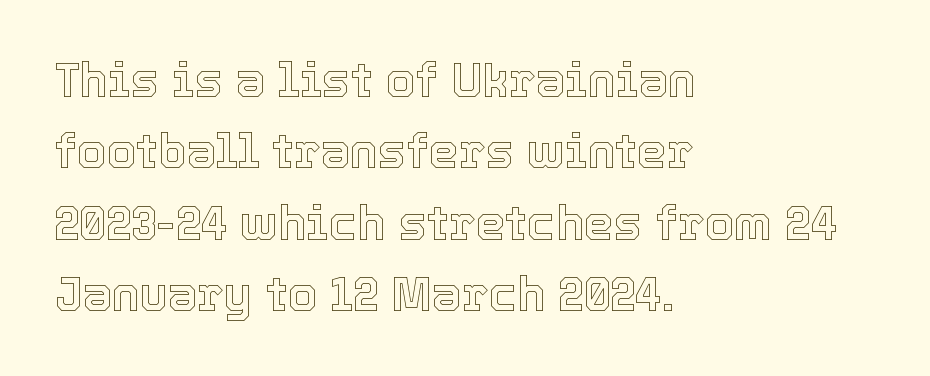
The image shows 47 px text type, upright; set left-aligned, normal line spacing (1.52x), normal letter spacing, not underlined; a medium x-height.
